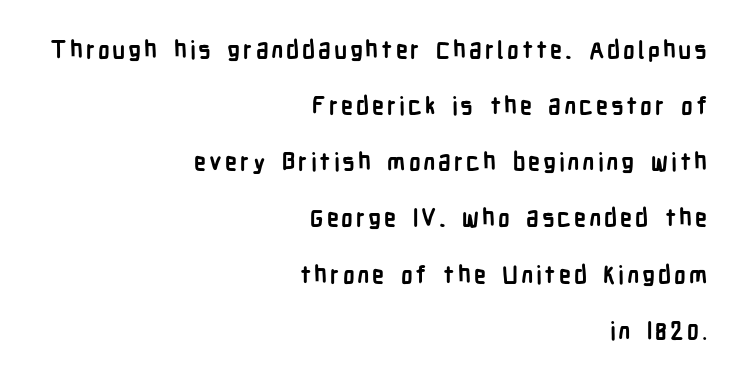
The passage shown stacks its lines with a broad gap. Do the letters lean? They stand straight. The space directly below the letters is spotless. Strong, thick strokes mark this as bold type.
